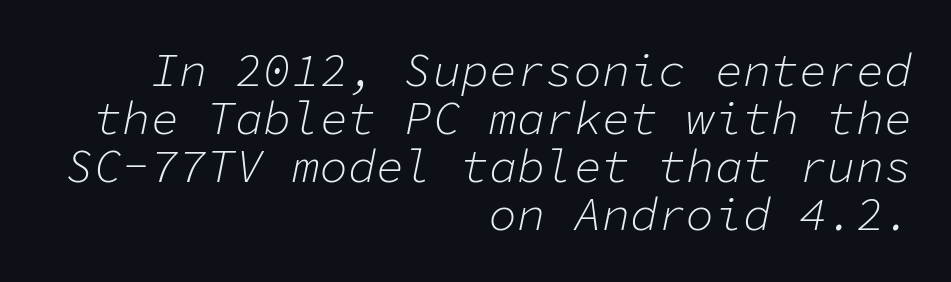
Q: Is the text bold? A: No.
Q: Is the text italic (slanted)? A: Yes, it leans right by about 11 degrees.
Q: Is the text underlined? A: No.
Q: How is the paragraph aligned? A: Right-aligned.
Q: Is the spacing between letters normal or unusually wide? A: Normal.
Q: Is the spacing between lines tight, normal or loose? A: Tight.
Q: Width (condensed, normal, or wide)? A: Normal.
Q: Stroke contrast? A: Low.
Q: x-height? A: Medium.
Q: Monospaced? A: Yes.
